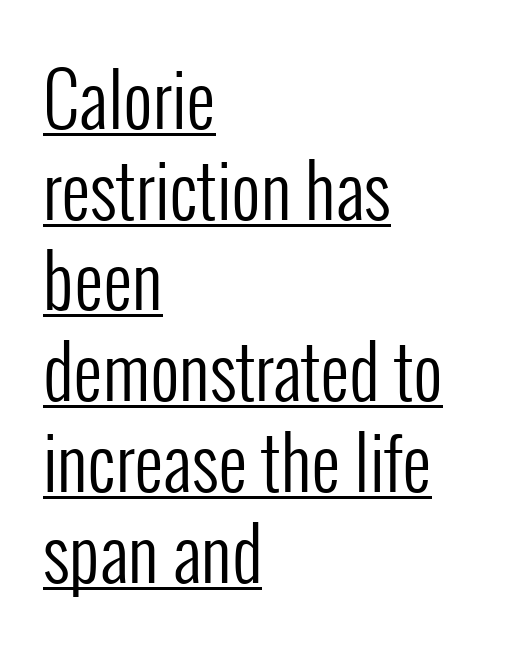
{"serif": "no", "italic": "no", "bold": "no", "weight": "regular", "width": "condensed", "stroke_contrast": "low", "x_height": "medium", "monospaced": "no", "underline": "yes", "align": "left", "line_spacing": "normal", "line_spacing_ratio": 1.26, "letter_spacing": "normal", "letter_spacing_em": 0.0, "glyph_px": 72}
